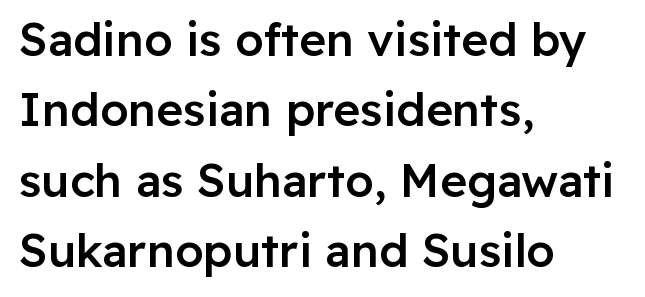
How would I describe the line gaps? Plain and ordinary. Firm but not heavy-handed strokes: this text is semibold. A typesetter would call this zero additional tracking. A student would call this left alignment; a typographer would say flush left, rag right.
